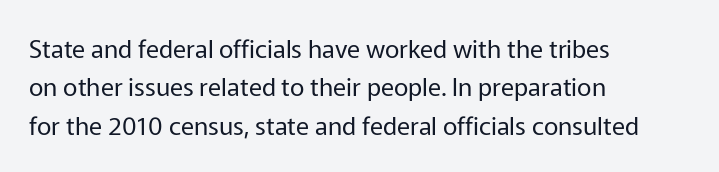
Q: Is the text bold? A: No.
Q: Is the text italic (slanted)? A: No, it is upright.
Q: Is the text underlined? A: No.
Q: How is the paragraph aligned? A: Left-aligned.
Q: Is the spacing between letters normal or unusually wide? A: Normal.
Q: Is the spacing between lines tight, normal or loose? A: Normal.
